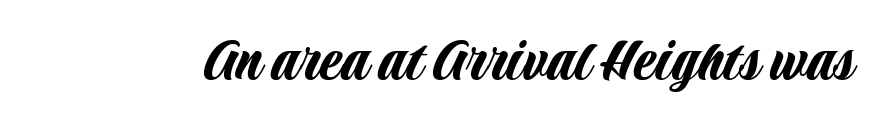
{"serif": "no", "width": "condensed", "stroke_contrast": "low", "x_height": "large", "monospaced": "no", "underline": "no", "letter_spacing": "normal", "letter_spacing_em": 0.0, "glyph_px": 65}
